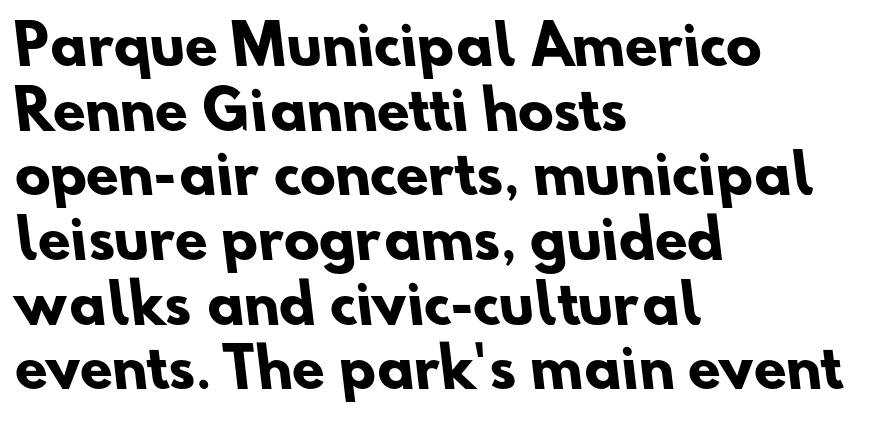
{"serif": "no", "bold": "yes", "weight": "heavy", "width": "normal", "stroke_contrast": "low", "x_height": "small", "monospaced": "no", "underline": "no", "align": "left", "line_spacing_ratio": 1.22, "letter_spacing": "normal", "letter_spacing_em": 0.0, "glyph_px": 53}
